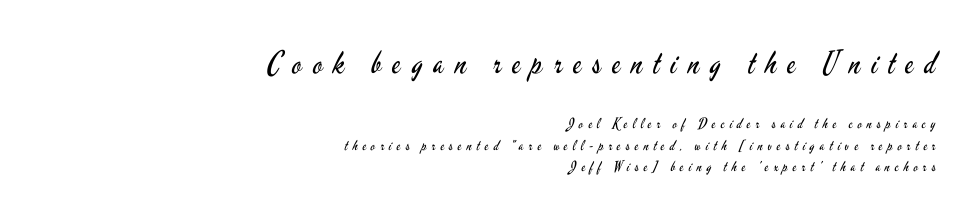
Q: Is the text bold? A: No.
Q: Is the text italic (slanted)? A: Yes.
Q: Is the typeface a serif or a sans-serif typeface? A: Sans-serif.
Q: Is the text underlined? A: No.
Q: How is the paragraph aligned? A: Right-aligned.
Q: Is the spacing between letters normal or unusually wide? A: Unusually wide.
Q: Is the spacing between lines tight, normal or loose? A: Normal.
Q: Which block of text is set in a larger size, the first (top) or the second (bottom)? A: The first (top) one.
Q: Width (condensed, normal, or wide)? A: Condensed.
Q: Stroke contrast? A: Low.
Q: x-height? A: Small.
Q: Monospaced? A: No.
